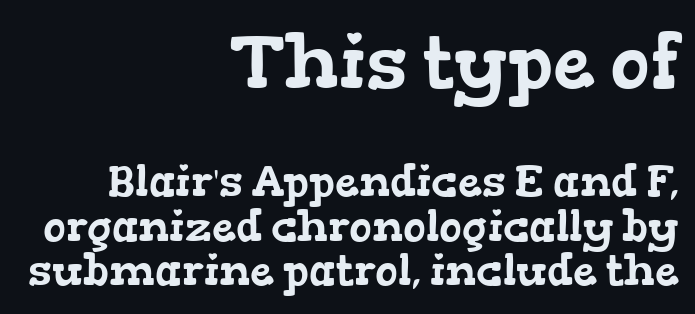
The horizontal fit of the characters is conventional and even. Lines of text with bare space underneath. What kind of face is this? One with serifs. The passage is arranged like a letterhead date or caption credit — flush right. What's the leading like? Squeezed, with rows nearly overlapping.
